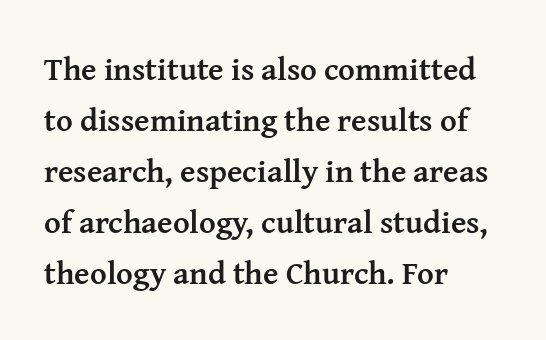
Typeset ragged right — the left edge is the straight one. Bare-footed words on every line. Baseline-to-baseline distance is the conventional proportion of letter height. Emphasis by weight is at full strength: bold.
